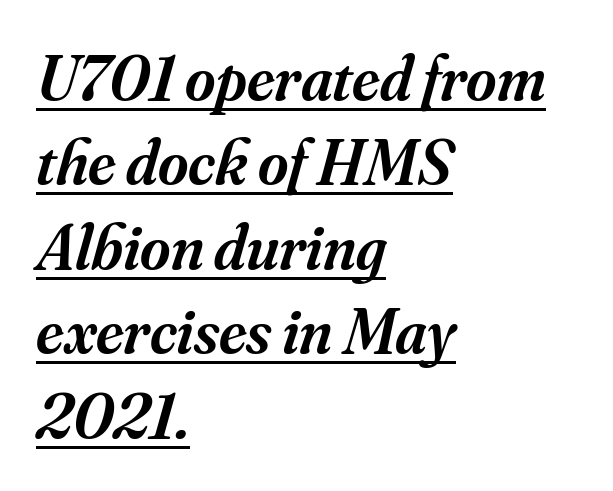
Q: Is the text bold? A: Semi-bold.
Q: Is the text italic (slanted)? A: Yes, it leans right by about 16 degrees.
Q: Is the typeface a serif or a sans-serif typeface? A: Serif.
Q: Is the text underlined? A: Yes.
Q: How is the paragraph aligned? A: Left-aligned.
Q: Is the spacing between letters normal or unusually wide? A: Normal.
Q: Is the spacing between lines tight, normal or loose? A: Normal.
Q: Width (condensed, normal, or wide)? A: Normal.
Q: Stroke contrast? A: Medium.
Q: x-height? A: Small.
Q: Monospaced? A: No.
